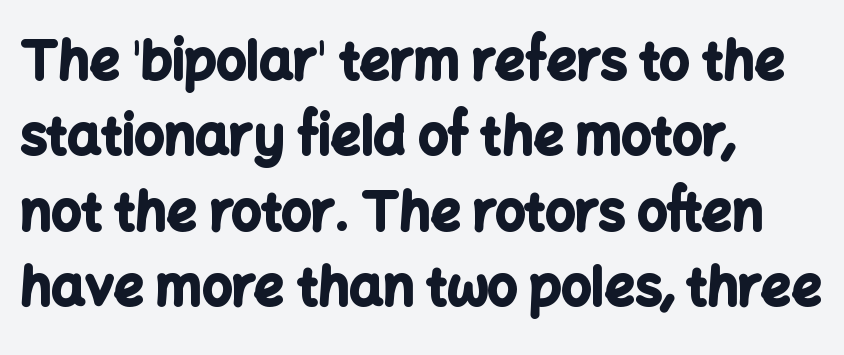
Q: Is the text bold? A: Yes.
Q: Is the text italic (slanted)? A: No, it is upright.
Q: Is the typeface a serif or a sans-serif typeface? A: Sans-serif.
Q: Is the text underlined? A: No.
Q: How is the paragraph aligned? A: Left-aligned.
Q: Is the spacing between letters normal or unusually wide? A: Normal.
Q: Is the spacing between lines tight, normal or loose? A: Normal.
Q: Width (condensed, normal, or wide)? A: Normal.
Q: Stroke contrast? A: Low.
Q: x-height? A: Medium.
Q: Monospaced? A: No.
